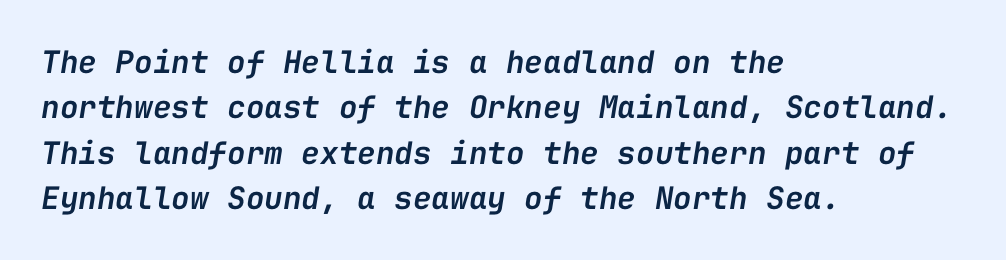
{"italic": "yes", "lean": "right", "slant_degrees": 9, "bold": "semi", "weight": "semibold", "width": "normal", "stroke_contrast": "low", "x_height": "medium", "monospaced": "yes", "underline": "no", "align": "left", "line_spacing": "normal", "line_spacing_ratio": 1.46, "letter_spacing": "normal", "letter_spacing_em": 0.0, "glyph_px": 31}
